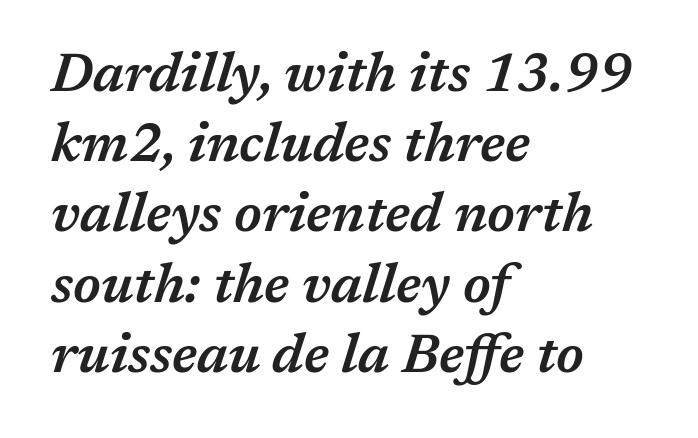
Q: Is the text bold? A: Semi-bold.
Q: Is the text italic (slanted)? A: Yes, it leans right by about 17 degrees.
Q: Is the text underlined? A: No.
Q: How is the paragraph aligned? A: Left-aligned.
Q: Is the spacing between letters normal or unusually wide? A: Normal.
Q: Is the spacing between lines tight, normal or loose? A: Normal.
Q: Width (condensed, normal, or wide)? A: Normal.
Q: Stroke contrast? A: Medium.
Q: x-height? A: Medium.
Q: Monospaced? A: No.
